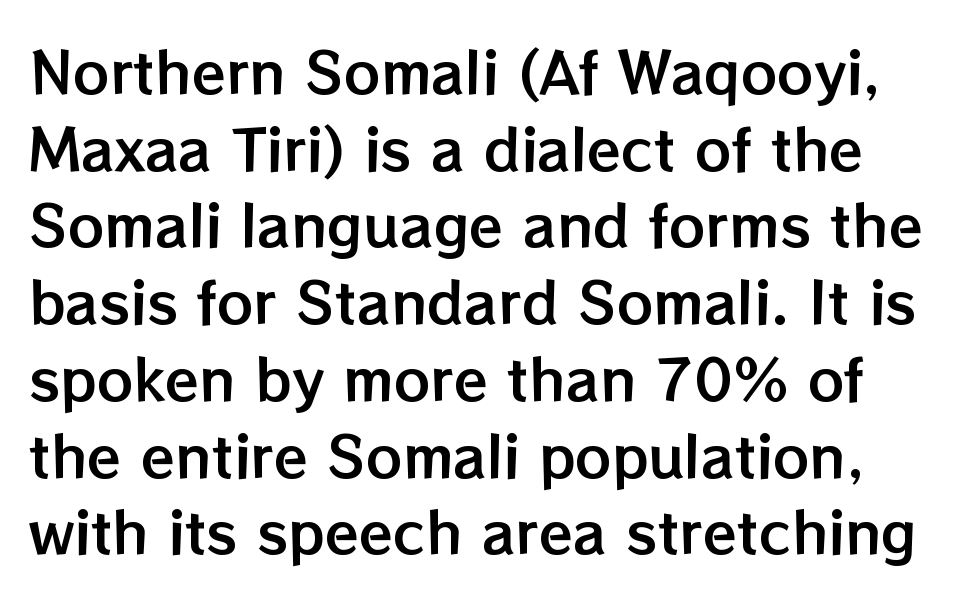
The image shows 56 px text type, upright; set normal line spacing (1.37x), normal letter spacing, not underlined; low stroke contrast and a medium x-height.
